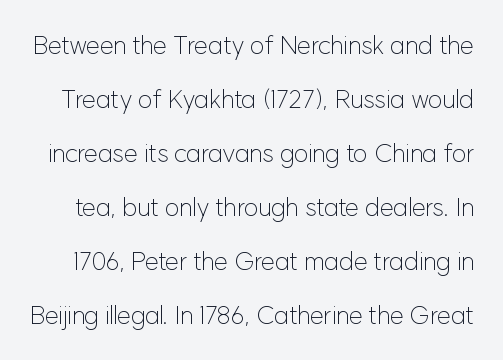
{"italic": "no", "bold": "no", "underline": "no", "line_spacing": "loose", "line_spacing_ratio": 2.16, "letter_spacing": "normal", "letter_spacing_em": 0.0, "glyph_px": 25}
